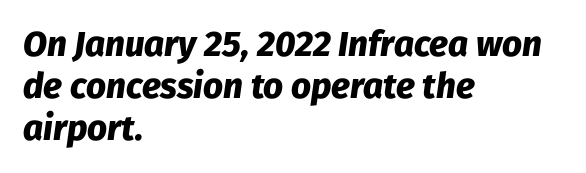
Q: Is the text bold? A: Yes.
Q: Is the text italic (slanted)? A: Yes, it leans right by about 8 degrees.
Q: Is the text underlined? A: No.
Q: How is the paragraph aligned? A: Left-aligned.
Q: Is the spacing between letters normal or unusually wide? A: Normal.
Q: Width (condensed, normal, or wide)? A: Normal.
Q: Stroke contrast? A: Low.
Q: x-height? A: Medium.
Q: Monospaced? A: No.
